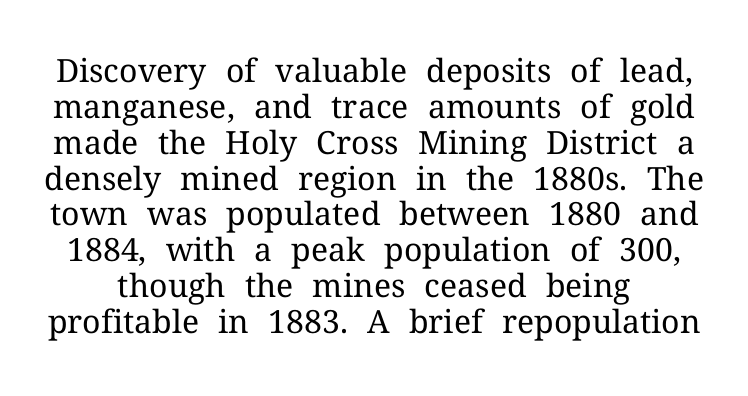
Q: Is the text bold? A: No.
Q: Is the text italic (slanted)? A: No, it is upright.
Q: Is the typeface a serif or a sans-serif typeface? A: Serif.
Q: Is the text underlined? A: No.
Q: Is the spacing between letters normal or unusually wide? A: Normal.
Q: Is the spacing between lines tight, normal or loose? A: Tight.
Q: Width (condensed, normal, or wide)? A: Normal.
Q: Stroke contrast? A: Medium.
Q: x-height? A: Medium.
Q: Monospaced? A: No.
